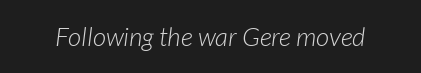
Vertical stems look standard width or narrower in stroke. Unmarked baselines from the first word to the last. There is no visible air inserted between adjacent glyphs.
